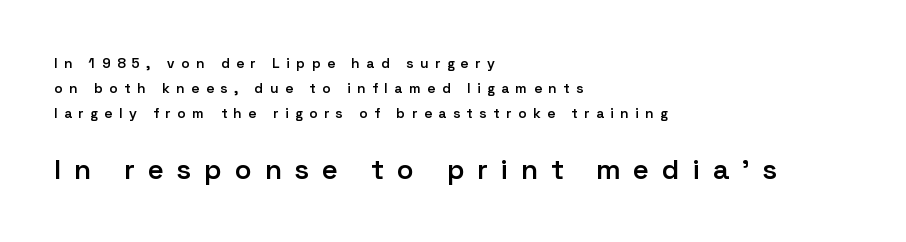
Q: Is the text bold? A: Semi-bold.
Q: Is the text italic (slanted)? A: No, it is upright.
Q: Is the typeface a serif or a sans-serif typeface? A: Sans-serif.
Q: Is the text underlined? A: No.
Q: How is the paragraph aligned? A: Left-aligned.
Q: Is the spacing between letters normal or unusually wide? A: Unusually wide.
Q: Which block of text is set in a larger size, the first (top) or the second (bottom)? A: The second (bottom) one.
Q: Width (condensed, normal, or wide)? A: Normal.
Q: Stroke contrast? A: Low.
Q: x-height? A: Medium.
Q: Monospaced? A: No.
